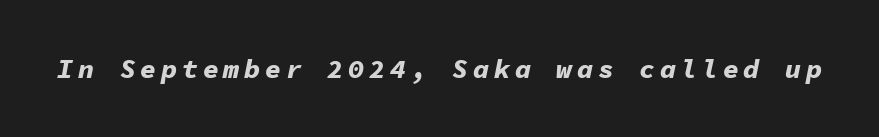
Q: Is the text bold? A: Yes.
Q: Is the text italic (slanted)? A: Yes, it leans right by about 11 degrees.
Q: Is the text underlined? A: No.
